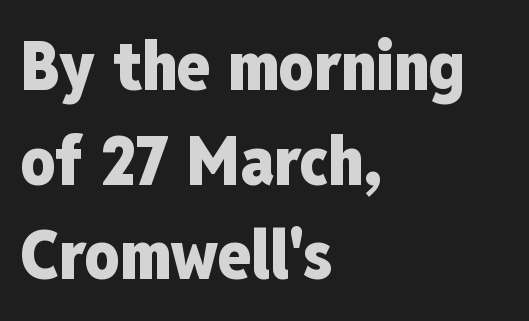
Q: Is the text bold? A: Yes.
Q: Is the text italic (slanted)? A: No, it is upright.
Q: Is the typeface a serif or a sans-serif typeface? A: Sans-serif.
Q: Is the text underlined? A: No.
Q: How is the paragraph aligned? A: Left-aligned.
Q: Is the spacing between letters normal or unusually wide? A: Normal.
Q: Is the spacing between lines tight, normal or loose? A: Normal.
Q: Width (condensed, normal, or wide)? A: Condensed.
Q: Stroke contrast? A: Low.
Q: x-height? A: Medium.
Q: Monospaced? A: No.
